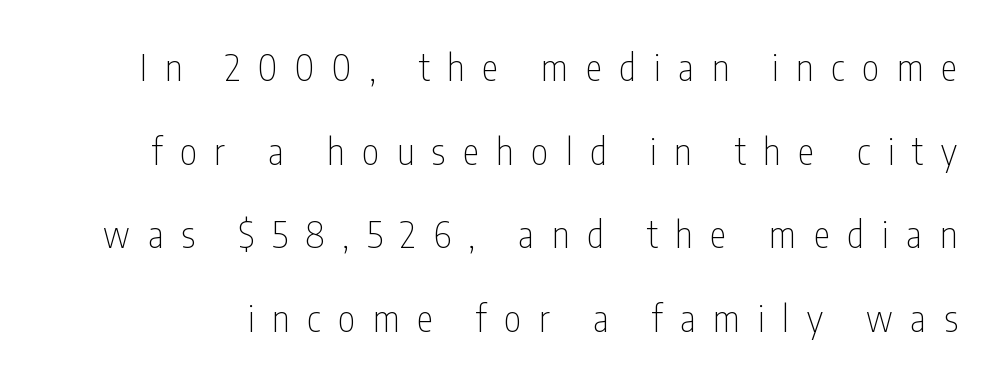
Descenders hang freely into open space. Do the characters align in a grid? No, the font is proportional. The characters display no serif detailing; their extremities are plain. Ascenders rise straight up at ninety degrees.
